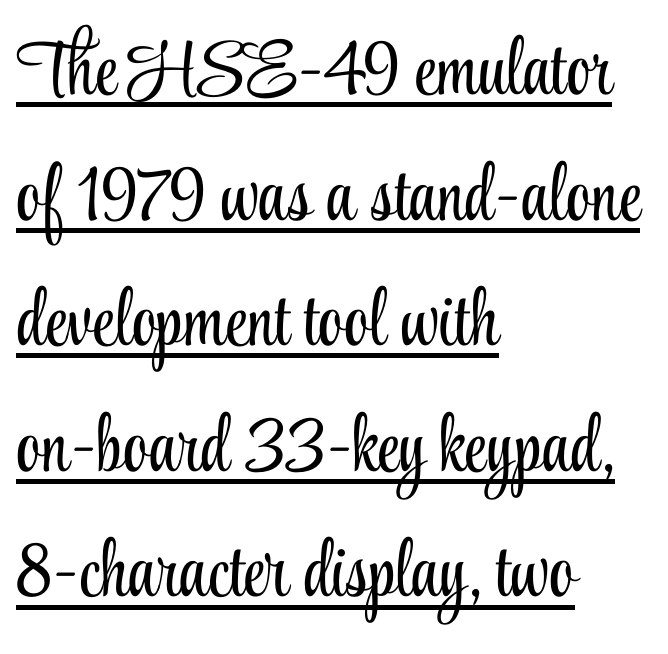
{"serif": "yes", "bold": "no", "weight": "light", "width": "condensed", "stroke_contrast": "low", "x_height": "small", "monospaced": "no", "underline": "yes", "align": "left", "line_spacing": "normal", "line_spacing_ratio": 1.61, "letter_spacing": "normal", "letter_spacing_em": 0.0, "glyph_px": 78}
